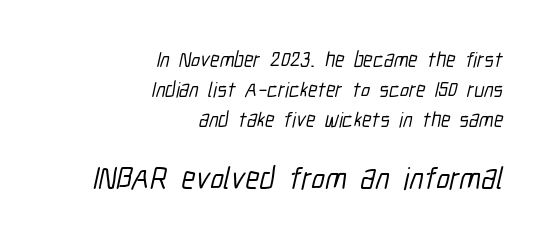
Q: Is the typeface a serif or a sans-serif typeface? A: Sans-serif.
Q: Is the text underlined? A: No.
Q: How is the paragraph aligned? A: Right-aligned.
Q: Is the spacing between letters normal or unusually wide? A: Normal.
Q: Is the spacing between lines tight, normal or loose? A: Normal.
Q: Which block of text is set in a larger size, the first (top) or the second (bottom)? A: The second (bottom) one.
Q: Width (condensed, normal, or wide)? A: Condensed.
Q: Stroke contrast? A: Low.
Q: x-height? A: Medium.
Q: Monospaced? A: No.
